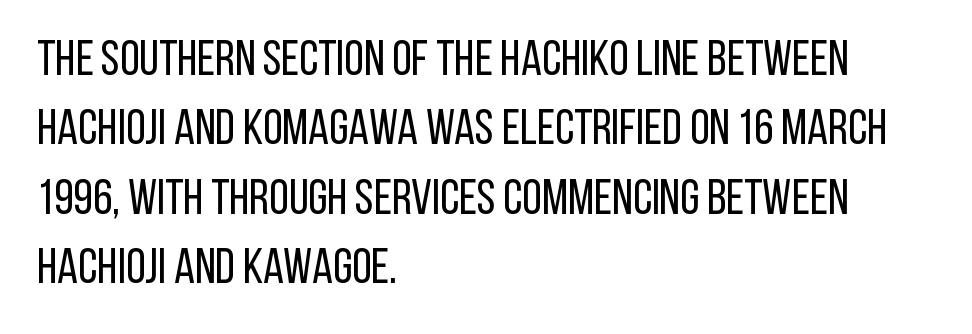
The image shows 50 px regular-weight, condensed sans-serif type, upright; set left-aligned, normal line spacing (1.39x), normal letter spacing, not underlined; low stroke contrast and a large x-height.
